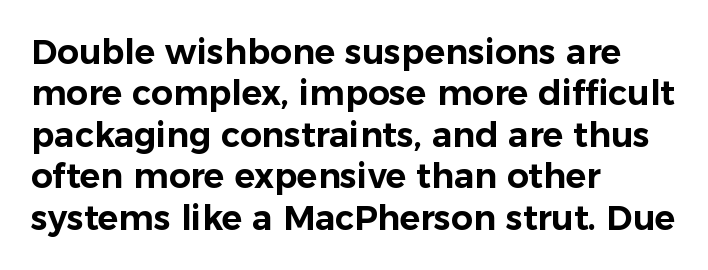
The letters stand upright; this is a roman face. What kind of face is this? One without serifs — a sans. These lines are rendered in a variable-pitch font. The strip under each line holds only bare page. Is the letter spacing exaggerated? No — it looks like the ordinary default.
